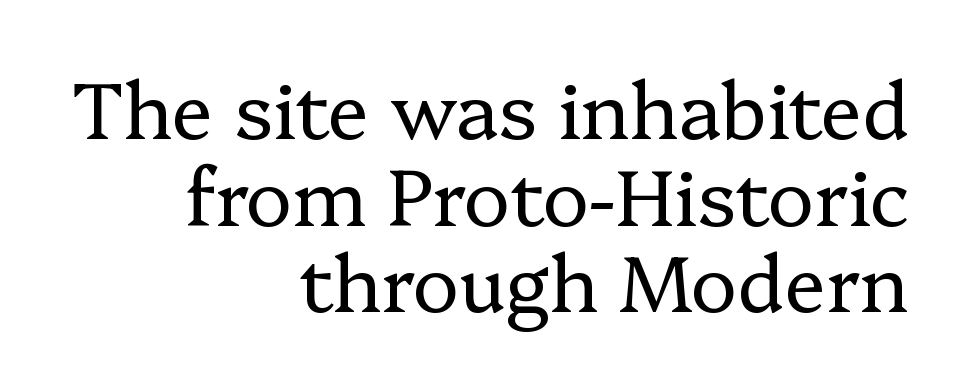
{"serif": "yes", "italic": "no", "bold": "no", "weight": "regular", "width": "normal", "stroke_contrast": "low", "x_height": "medium", "monospaced": "no", "underline": "no", "align": "right", "line_spacing": "tight", "line_spacing_ratio": 1.11, "letter_spacing": "normal", "letter_spacing_em": 0.0, "glyph_px": 78}
